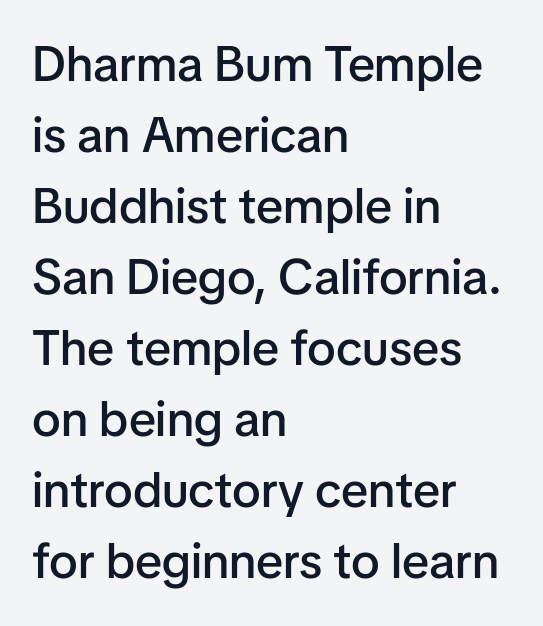
Q: Is the text bold? A: Semi-bold.
Q: Is the text italic (slanted)? A: No, it is upright.
Q: Is the typeface a serif or a sans-serif typeface? A: Sans-serif.
Q: Is the text underlined? A: No.
Q: How is the paragraph aligned? A: Left-aligned.
Q: Is the spacing between letters normal or unusually wide? A: Normal.
Q: Is the spacing between lines tight, normal or loose? A: Normal.
Q: Width (condensed, normal, or wide)? A: Normal.
Q: Stroke contrast? A: Low.
Q: x-height? A: Medium.
Q: Monospaced? A: No.
